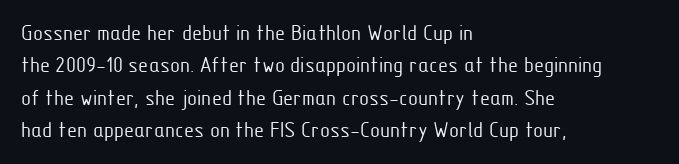
{"italic": "no", "bold": "no", "underline": "no", "align": "left", "line_spacing": "normal", "line_spacing_ratio": 1.41, "letter_spacing": "normal", "letter_spacing_em": 0.0, "glyph_px": 23}
